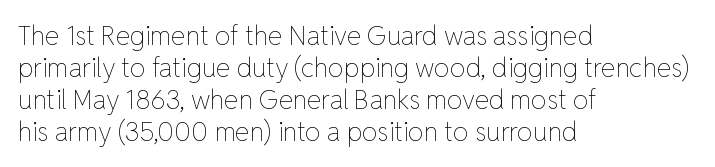
The image shows 26 px text type, upright; set left-aligned, line spacing 1.23x, normal letter spacing, not underlined.
